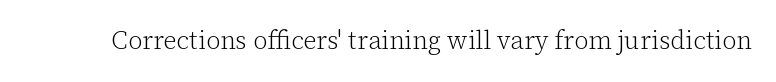
Q: Is the text bold? A: No.
Q: Is the text italic (slanted)? A: No, it is upright.
Q: Is the text underlined? A: No.
Q: Is the spacing between letters normal or unusually wide? A: Normal.
